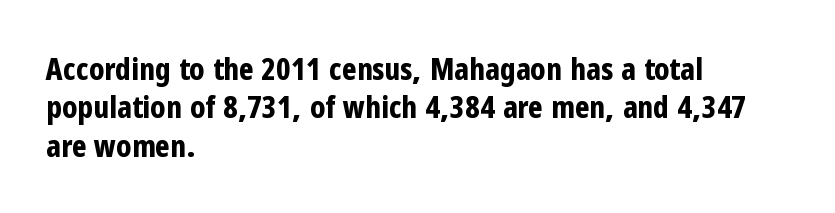
The image shows 31 px bold, condensed sans-serif type, upright; set left-aligned, line spacing 1.24x, normal letter spacing, not underlined; low stroke contrast and a medium x-height.
